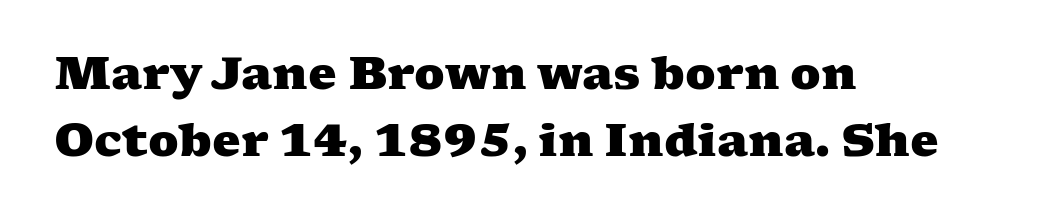
Q: Is the text bold? A: Yes.
Q: Is the typeface a serif or a sans-serif typeface? A: Serif.
Q: Is the text underlined? A: No.
Q: How is the paragraph aligned? A: Left-aligned.
Q: Is the spacing between letters normal or unusually wide? A: Normal.
Q: Is the spacing between lines tight, normal or loose? A: Normal.
Q: Width (condensed, normal, or wide)? A: Wide.
Q: Stroke contrast? A: Medium.
Q: x-height? A: Medium.
Q: Monospaced? A: No.
